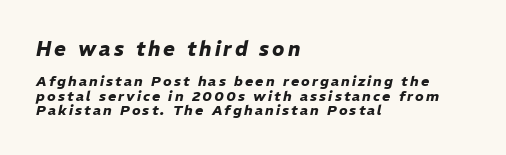
{"italic": "yes", "lean": "right", "slant_degrees": 11, "bold": "yes", "underline": "no", "align": "left", "line_spacing": "tight", "line_spacing_ratio": 1.02, "larger_block": "first", "size_ratio": 1.43, "glyph_px": 20}
